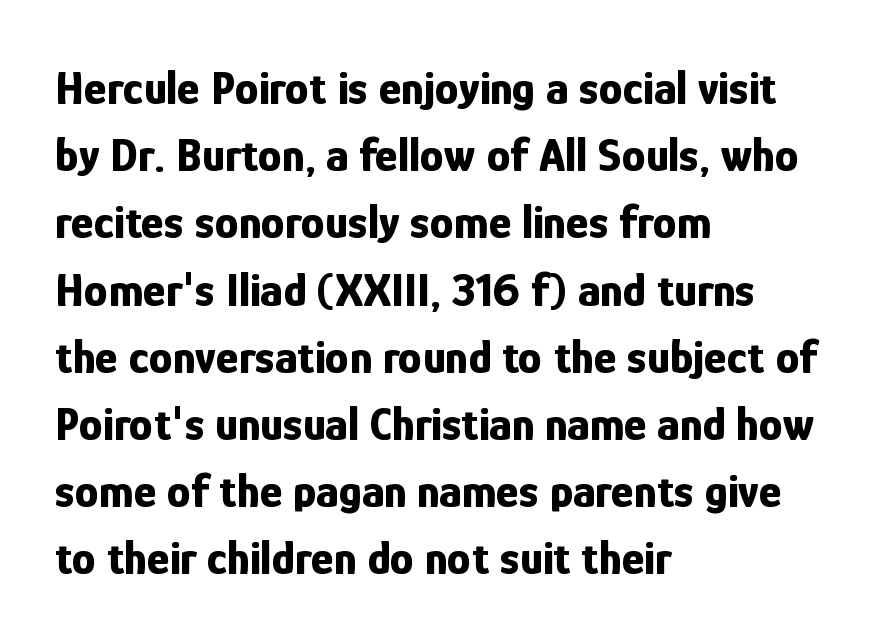
Q: Is the text bold? A: Yes.
Q: Is the text italic (slanted)? A: No, it is upright.
Q: Is the typeface a serif or a sans-serif typeface? A: Sans-serif.
Q: Is the text underlined? A: No.
Q: How is the paragraph aligned? A: Left-aligned.
Q: Is the spacing between letters normal or unusually wide? A: Normal.
Q: Is the spacing between lines tight, normal or loose? A: Normal.
Q: Width (condensed, normal, or wide)? A: Condensed.
Q: Stroke contrast? A: Low.
Q: x-height? A: Medium.
Q: Monospaced? A: No.
